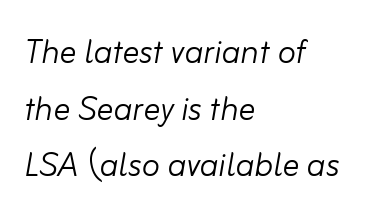
The image shows 42 px light type, italic (leaning right); set left-aligned, normal line spacing (1.35x), normal letter spacing, not underlined; low stroke contrast and a small x-height.
